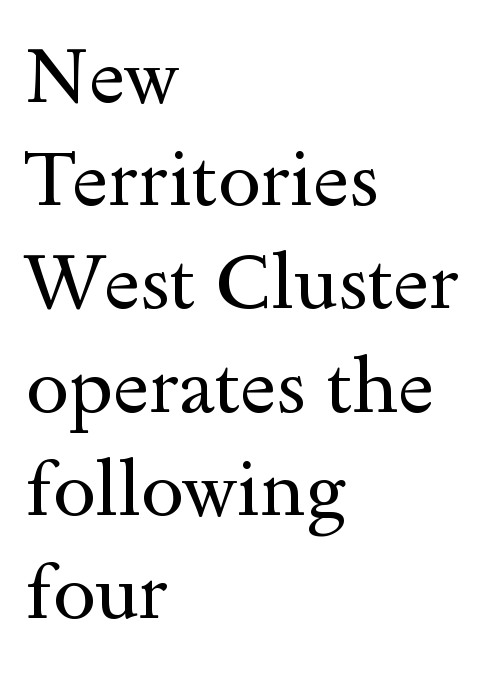
The image shows 77 px regular-weight, wide serif type, upright; set left-aligned, normal line spacing (1.34x), normal letter spacing, not underlined; a small x-height.
